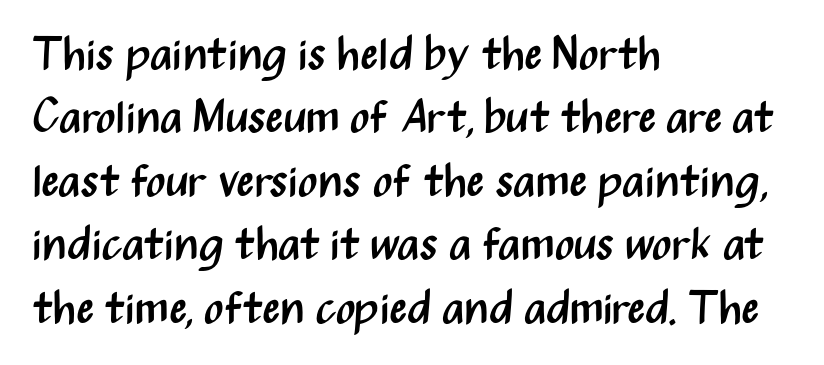
{"serif": "no", "italic": "no", "bold": "no", "weight": "regular", "width": "condensed", "stroke_contrast": "medium", "x_height": "medium", "monospaced": "no", "underline": "no", "align": "left", "line_spacing": "normal", "line_spacing_ratio": 1.38, "letter_spacing": "normal", "letter_spacing_em": 0.0, "glyph_px": 46}
